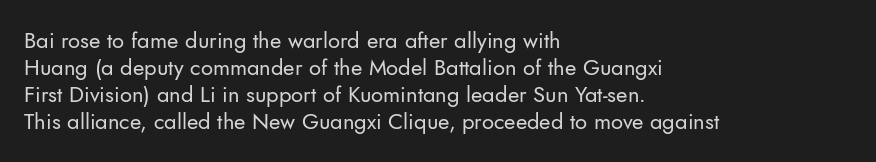
The image shows 22 px text type, upright; set left-aligned, line spacing 1.22x, normal letter spacing, not underlined.
